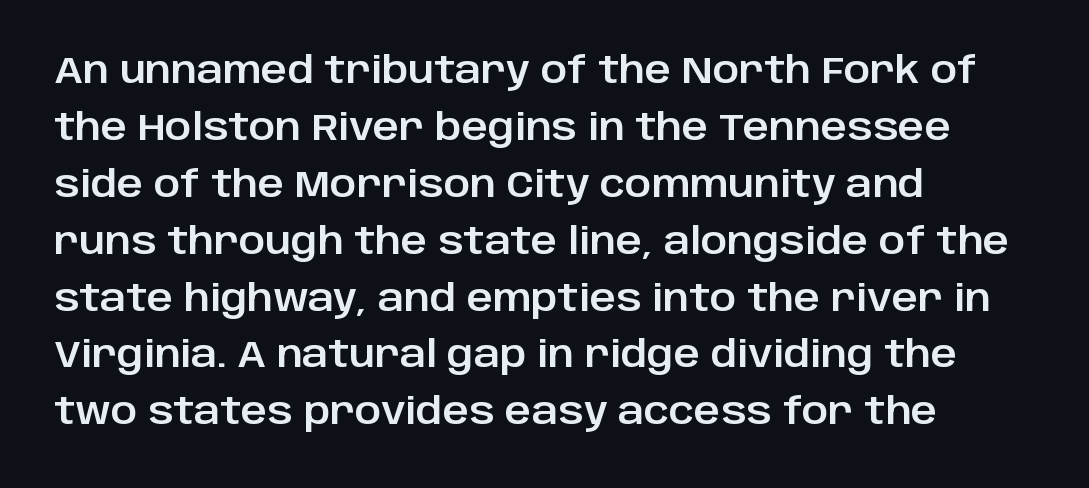
{"serif": "no", "italic": "no", "width": "normal", "stroke_contrast": "low", "x_height": "large", "monospaced": "no", "underline": "no", "align": "left", "line_spacing": "normal", "line_spacing_ratio": 1.58, "letter_spacing": "normal", "letter_spacing_em": 0.0, "glyph_px": 36}
